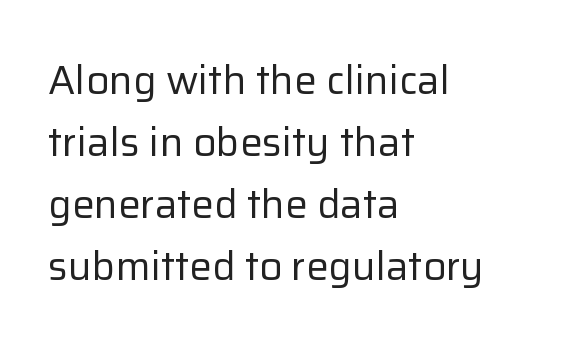
The image shows 40 px regular-weight sans-serif type, upright; set left-aligned, normal line spacing (1.55x), normal letter spacing, not underlined; low stroke contrast and a medium x-height.
